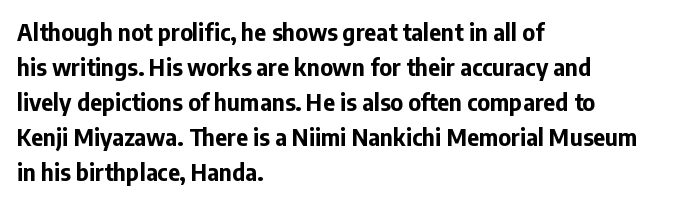
Q: Is the text bold? A: Yes.
Q: Is the text italic (slanted)? A: No, it is upright.
Q: Is the text underlined? A: No.
Q: How is the paragraph aligned? A: Left-aligned.
Q: Is the spacing between letters normal or unusually wide? A: Normal.
Q: Is the spacing between lines tight, normal or loose? A: Normal.
